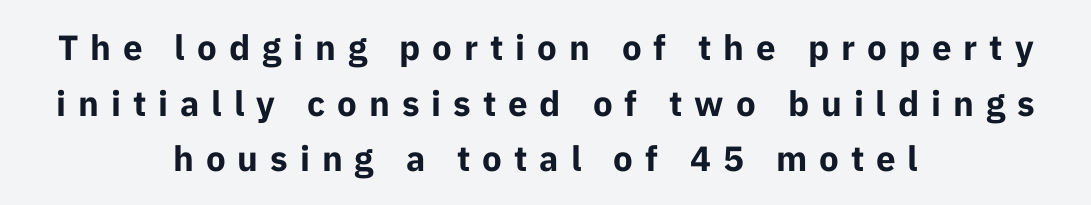
The image shows 35 px bold sans-serif type, upright; set centered, normal line spacing (1.59x), unusually wide letter spacing (+0.34 em), not underlined; low stroke contrast and a medium x-height.
